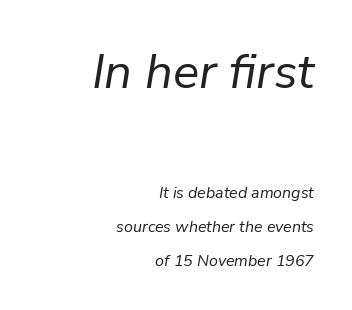
{"italic": "yes", "lean": "right", "slant_degrees": 9, "bold": "no", "weight": "regular", "width": "normal", "stroke_contrast": "low", "x_height": "medium", "monospaced": "no", "underline": "no", "align": "right", "line_spacing": "loose", "line_spacing_ratio": 2.12, "letter_spacing": "normal", "letter_spacing_em": 0.0, "larger_block": "first", "size_ratio": 3.06, "glyph_px": 49}
